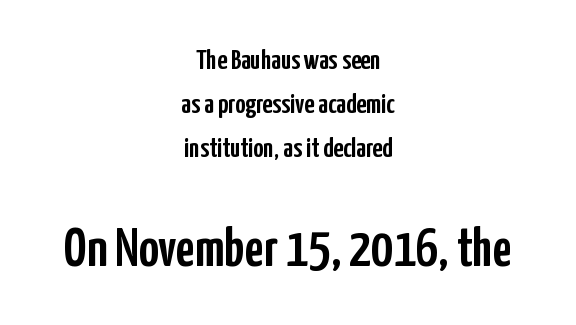
The image shows 55 px condensed sans-serif type, upright; set centered, normal line spacing (1.58x), normal letter spacing, not underlined; the second (bottom) block is 1.96x larger; low stroke contrast and a medium x-height.
